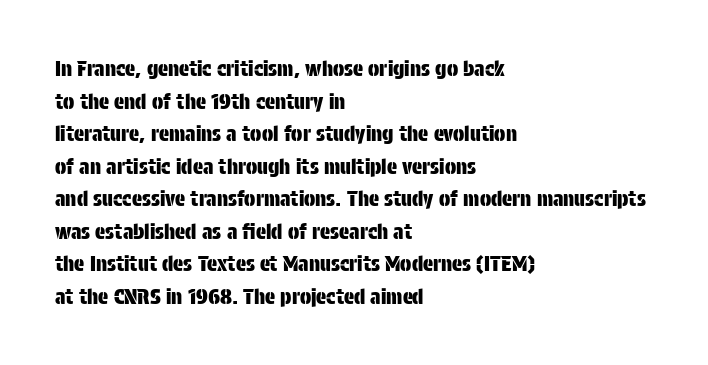
The image shows 21 px text type, upright; set left-aligned, normal line spacing (1.55x), normal letter spacing, not underlined.
